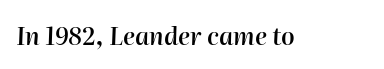
The image shows 24 px text type, italic (leaning right); set normal letter spacing, not underlined.
